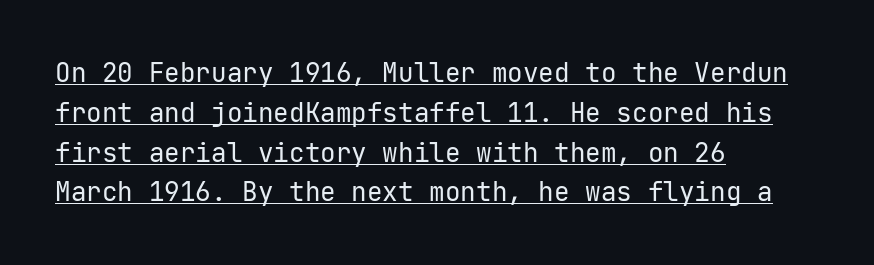
The rendering uses a moderate line-height, typical for paragraphs. The passage shown has conventional tracking throughout. The letters stand straight up with perfectly vertical stems. The rendering anchors every line to the left-hand side. Honestly, the underline is the first thing you notice here.
